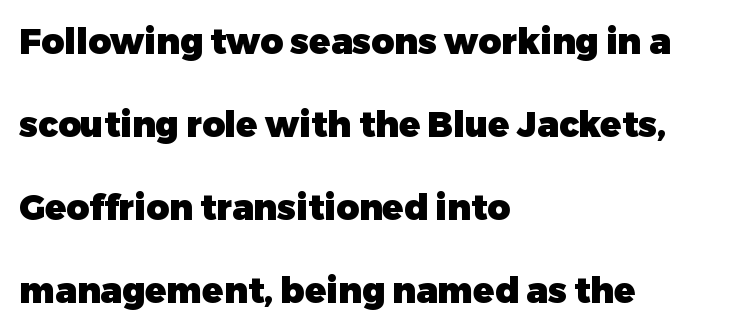
{"serif": "no", "italic": "no", "bold": "yes", "weight": "heavy", "width": "normal", "stroke_contrast": "low", "x_height": "medium", "monospaced": "no", "underline": "no", "align": "left", "line_spacing": "loose", "line_spacing_ratio": 2.37, "letter_spacing": "normal", "letter_spacing_em": 0.0, "glyph_px": 35}
